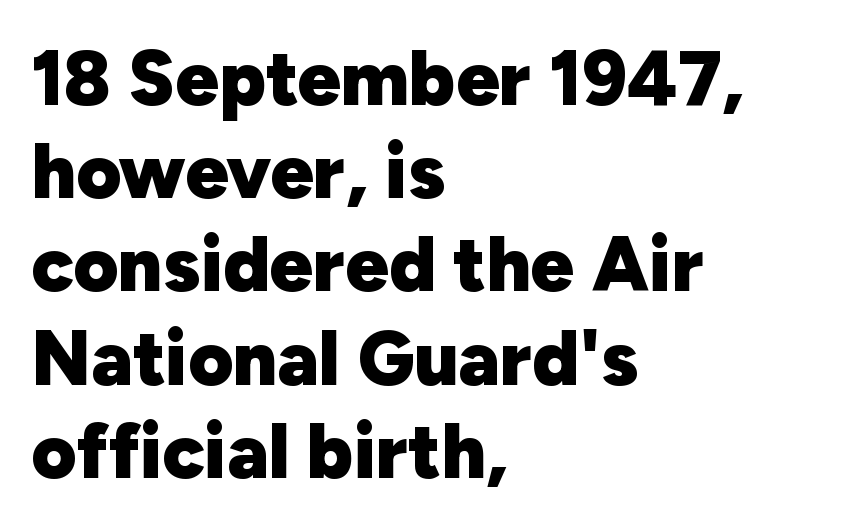
The image shows 77 px heavy sans-serif type, upright; set left-aligned, line spacing 1.21x, normal letter spacing, not underlined; low stroke contrast and a medium x-height.
